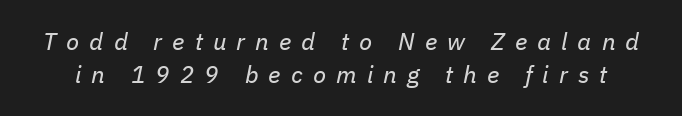
The letterforms sit at book weight or below. The font's italic variant was chosen for this text. Check the space under the baseline: it is left empty. The block of text has a typical density, with ordinary space between rows.
